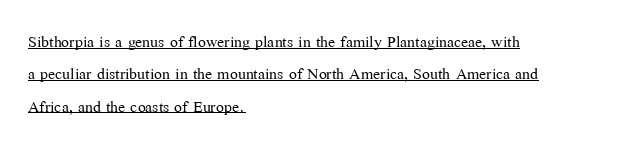
Q: Is the text bold? A: No.
Q: Is the text italic (slanted)? A: No, it is upright.
Q: Is the text underlined? A: Yes.
Q: How is the paragraph aligned? A: Left-aligned.
Q: Is the spacing between letters normal or unusually wide? A: Normal.
Q: Is the spacing between lines tight, normal or loose? A: Normal.
